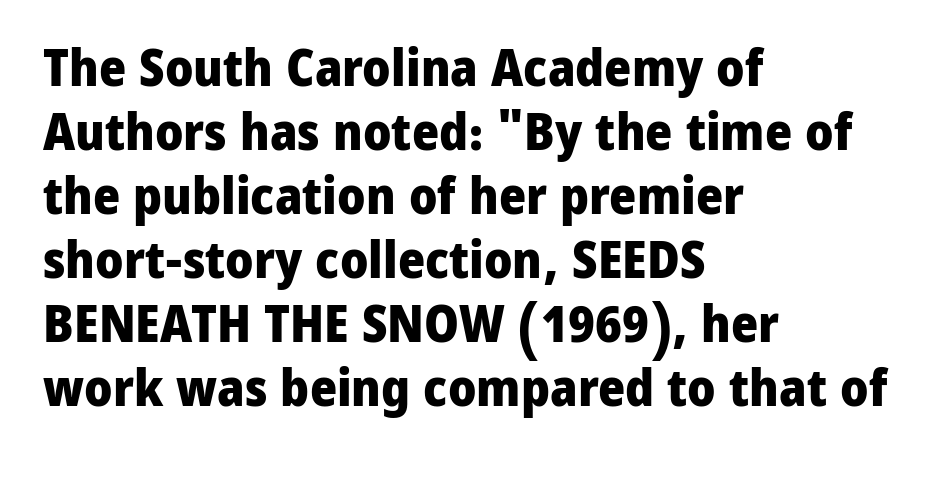
{"serif": "no", "italic": "no", "bold": "yes", "weight": "heavy", "width": "normal", "stroke_contrast": "low", "x_height": "medium", "monospaced": "no", "underline": "no", "align": "left", "line_spacing_ratio": 1.23, "letter_spacing": "normal", "letter_spacing_em": 0.0, "glyph_px": 52}
